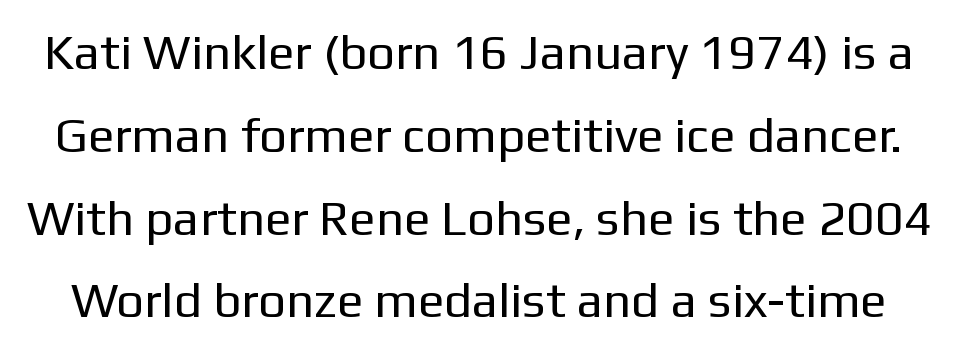
Q: Is the text bold? A: No.
Q: Is the text italic (slanted)? A: No, it is upright.
Q: Is the typeface a serif or a sans-serif typeface? A: Sans-serif.
Q: Is the text underlined? A: No.
Q: Is the spacing between letters normal or unusually wide? A: Normal.
Q: Is the spacing between lines tight, normal or loose? A: Normal.
Q: Width (condensed, normal, or wide)? A: Normal.
Q: Stroke contrast? A: Low.
Q: x-height? A: Medium.
Q: Monospaced? A: No.
